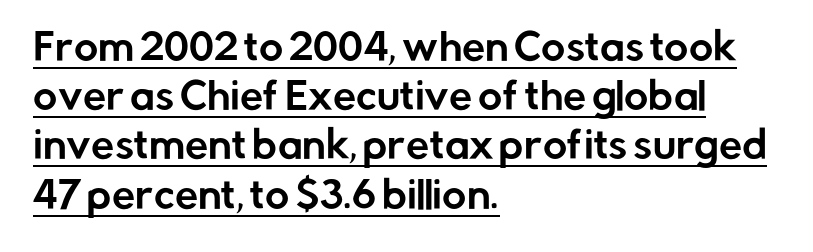
The image shows 37 px sans-serif type, upright; set left-aligned, normal line spacing (1.33x), normal letter spacing, underlined; low stroke contrast and a medium x-height.
